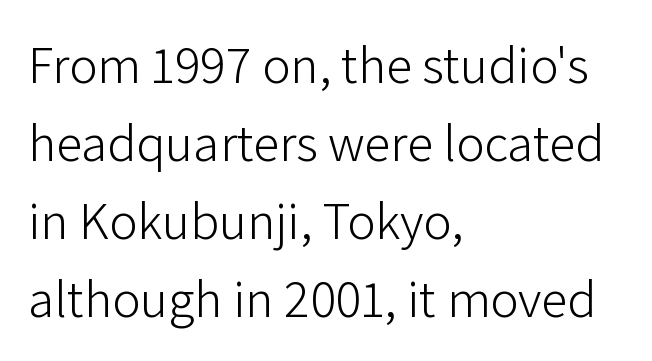
Q: Is the text bold? A: No.
Q: Is the text italic (slanted)? A: No, it is upright.
Q: Is the typeface a serif or a sans-serif typeface? A: Sans-serif.
Q: Is the text underlined? A: No.
Q: How is the paragraph aligned? A: Left-aligned.
Q: Is the spacing between letters normal or unusually wide? A: Normal.
Q: Is the spacing between lines tight, normal or loose? A: Normal.
Q: Width (condensed, normal, or wide)? A: Normal.
Q: Stroke contrast? A: Low.
Q: x-height? A: Medium.
Q: Monospaced? A: No.
